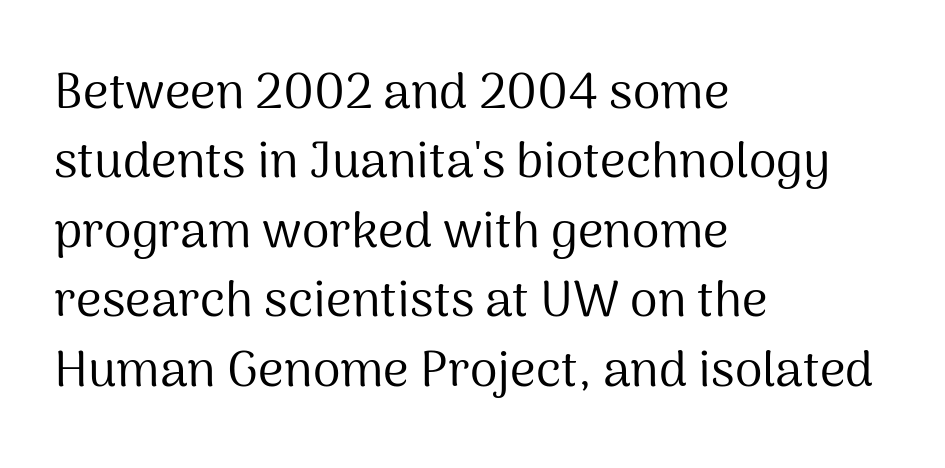
No extra ink here — the face is not bold. You could not count columns in this text — the font is proportionally spaced. The passage is arranged the way most books set body copy — flush left. The designer went with a sans here, leaving each stem footless. Observe the ordinary spacing: letters are neighbours, not strangers. Any mark beneath the type? The region is blank.
